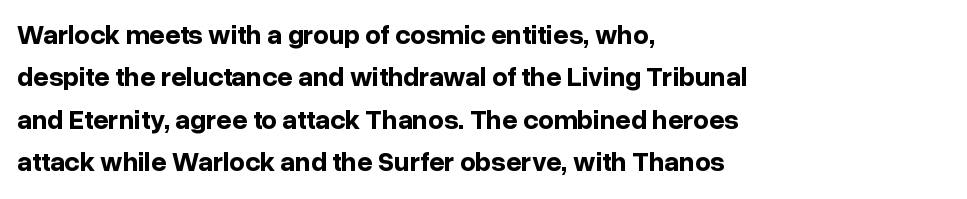
Q: Is the text bold? A: Yes.
Q: Is the text italic (slanted)? A: No, it is upright.
Q: Is the text underlined? A: No.
Q: How is the paragraph aligned? A: Left-aligned.
Q: Is the spacing between letters normal or unusually wide? A: Normal.
Q: Is the spacing between lines tight, normal or loose? A: Normal.
